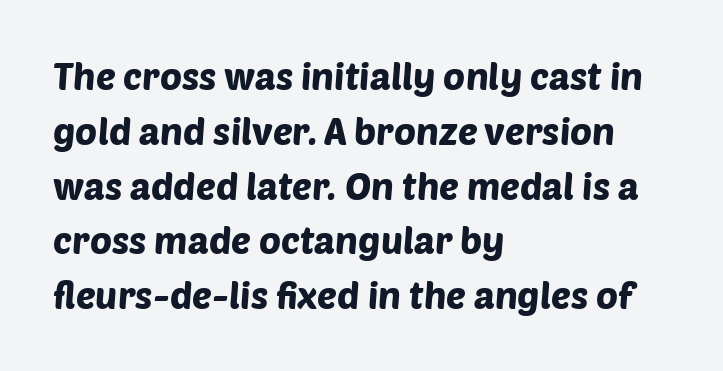
{"serif": "no", "width": "normal", "stroke_contrast": "low", "x_height": "large", "monospaced": "no", "underline": "no", "align": "left", "line_spacing": "normal", "line_spacing_ratio": 1.48, "letter_spacing": "normal", "letter_spacing_em": 0.0, "glyph_px": 37}
